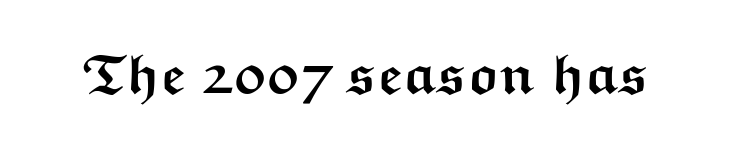
The image shows 56 px semibold, wide sans-serif type, upright; set normal letter spacing, not underlined; medium stroke contrast and a medium x-height.
